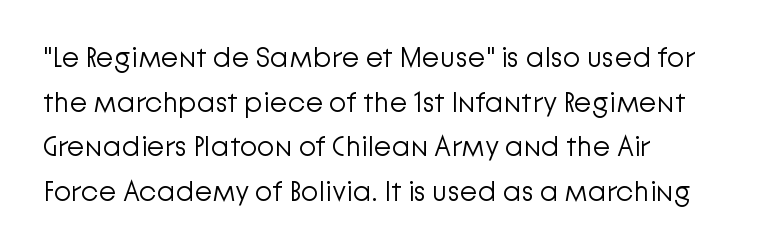
The image shows 29 px light sans-serif type, upright; set left-aligned, normal line spacing (1.54x), normal letter spacing, not underlined; low stroke contrast and a medium x-height.
